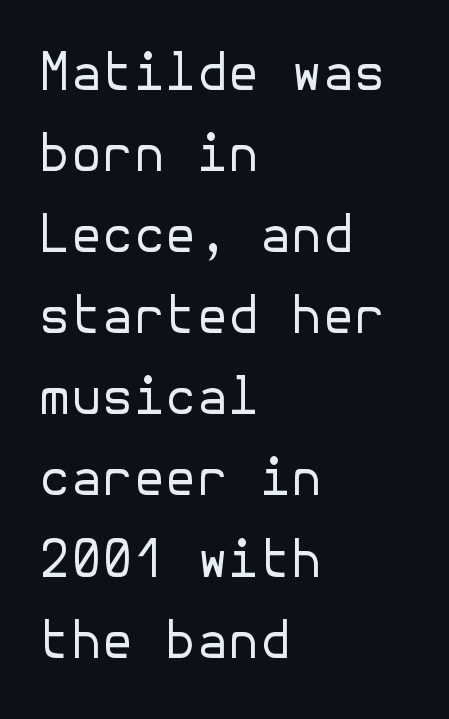
Q: Is the text bold? A: No.
Q: Is the text italic (slanted)? A: No, it is upright.
Q: Is the typeface a serif or a sans-serif typeface? A: Sans-serif.
Q: Is the text underlined? A: No.
Q: How is the paragraph aligned? A: Left-aligned.
Q: Is the spacing between letters normal or unusually wide? A: Normal.
Q: Is the spacing between lines tight, normal or loose? A: Normal.
Q: Width (condensed, normal, or wide)? A: Normal.
Q: Stroke contrast? A: Low.
Q: x-height? A: Medium.
